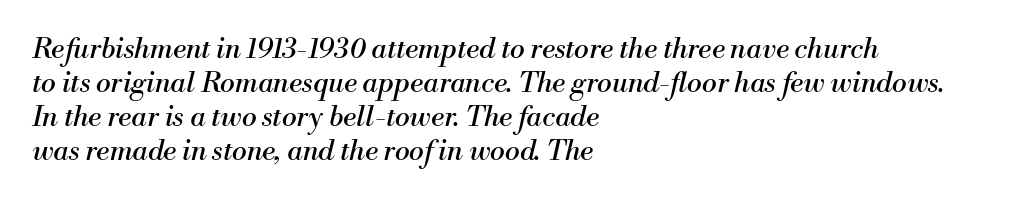
Is this a fixed-width face? No — the glyphs have proportional, varying widths. Nothing unusual about the tracking: characters are spaced as the font intends. Serifs: yes, visible at the terminals of the letterforms. Lines of text with bare space underneath. Heft: none added — not bold. The typography opts for an oblique posture over an upright one.
